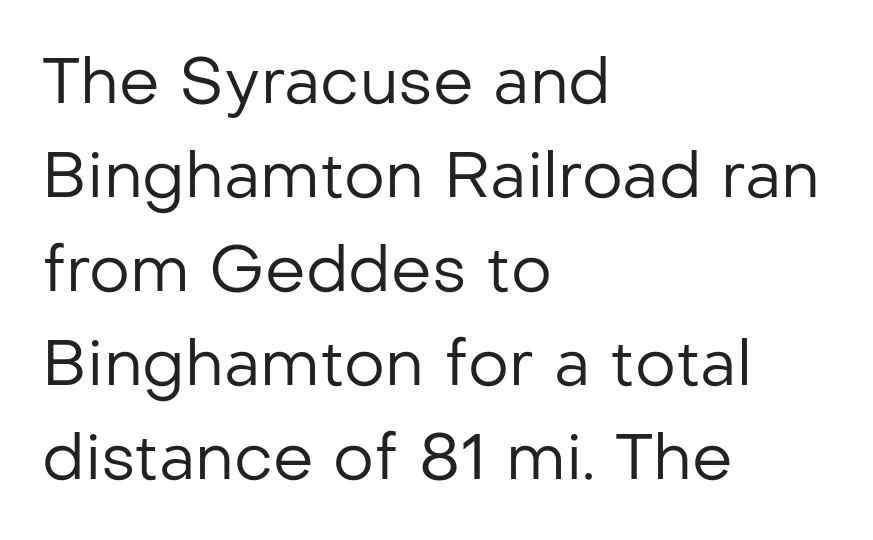
The image shows 64 px regular-weight sans-serif type, upright; set left-aligned, normal line spacing (1.47x), normal letter spacing, not underlined; low stroke contrast and a medium x-height.
